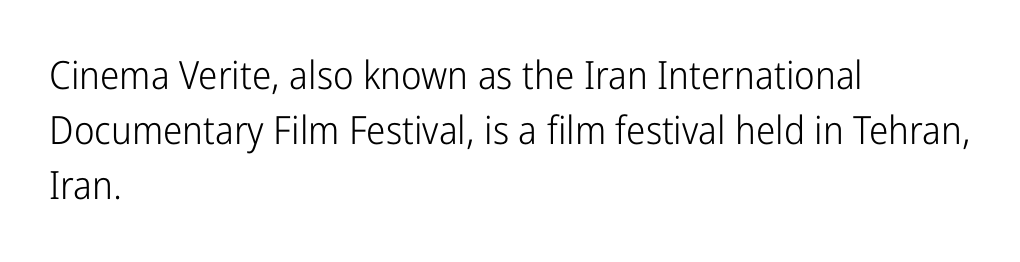
The image shows 39 px light, condensed sans-serif type, upright; set left-aligned, normal line spacing (1.41x), normal letter spacing, not underlined; low stroke contrast and a medium x-height.
